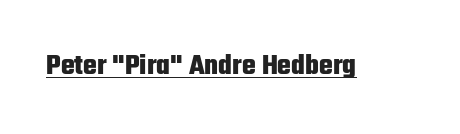
The letterforms sit shoulder to shoulder at normal distance. Strokes here are thick enough to call this a true bold. The typography opts for an upright posture over an oblique one. Decoration check: the copy is underlined.
